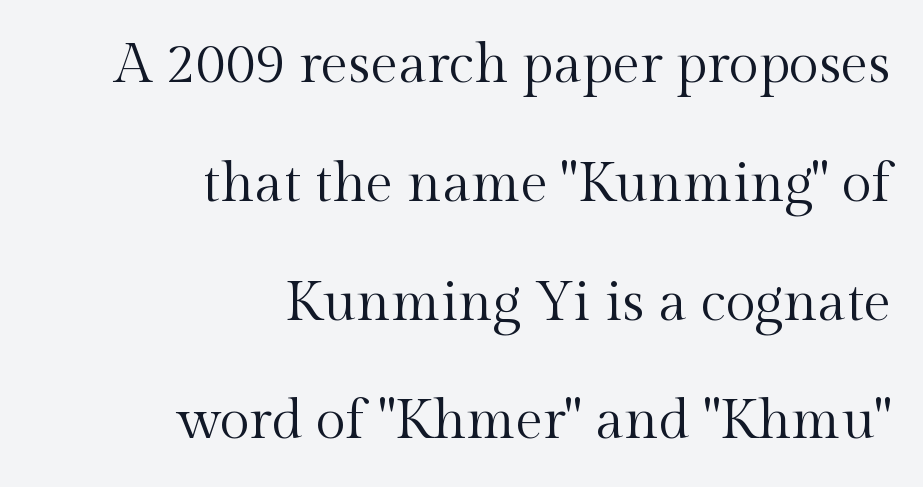
Q: Is the text bold? A: No.
Q: Is the text italic (slanted)? A: No, it is upright.
Q: Is the typeface a serif or a sans-serif typeface? A: Serif.
Q: Is the text underlined? A: No.
Q: How is the paragraph aligned? A: Right-aligned.
Q: Is the spacing between letters normal or unusually wide? A: Normal.
Q: Is the spacing between lines tight, normal or loose? A: Loose.
Q: Width (condensed, normal, or wide)? A: Normal.
Q: x-height? A: Medium.
Q: Monospaced? A: No.
